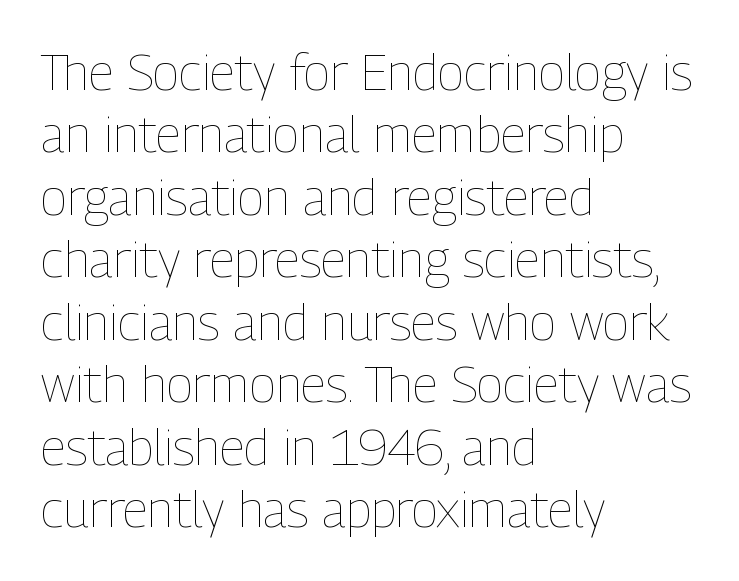
The passage is arranged the way most books set body copy — flush left. Words float on clear page, feet unadorned. Words appear dense and cohesive because spacing is normal. The strokes carry an ordinary text weight at most. No italicization has been applied; the sample stays upright.
